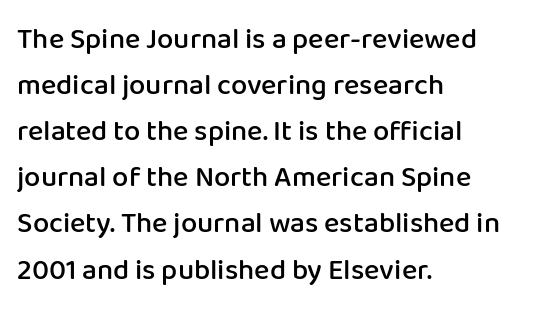
{"serif": "no", "italic": "no", "bold": "semi", "weight": "semibold", "width": "normal", "stroke_contrast": "low", "x_height": "medium", "monospaced": "no", "underline": "no", "align": "left", "line_spacing": "normal", "line_spacing_ratio": 1.59, "letter_spacing": "normal", "letter_spacing_em": 0.0, "glyph_px": 29}
